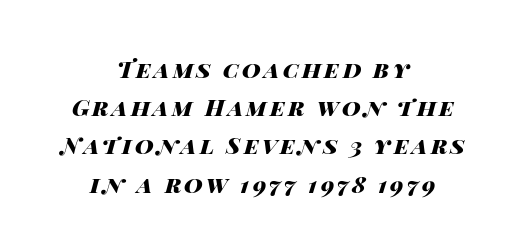
The image shows 23 px bold type, italic (leaning right); set centered, normal line spacing (1.66x), not underlined.
